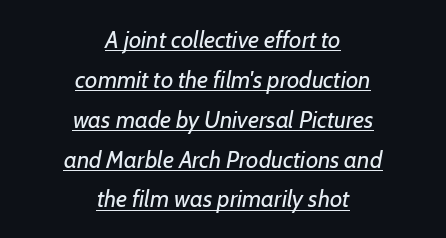
Q: Is the text bold? A: No.
Q: Is the text italic (slanted)? A: Yes, it leans right by about 7 degrees.
Q: Is the text underlined? A: Yes.
Q: How is the paragraph aligned? A: Centered.
Q: Is the spacing between letters normal or unusually wide? A: Normal.
Q: Is the spacing between lines tight, normal or loose? A: Normal.
